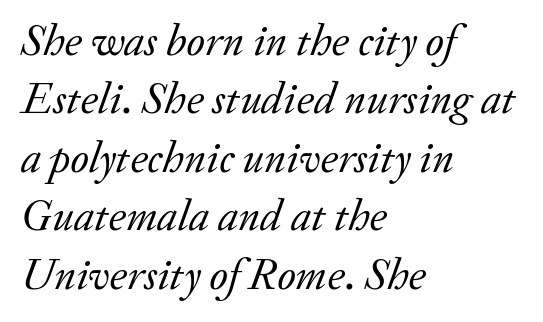
Q: Is the text bold? A: No.
Q: Is the text italic (slanted)? A: Yes, it leans right by about 20 degrees.
Q: Is the typeface a serif or a sans-serif typeface? A: Serif.
Q: Is the text underlined? A: No.
Q: How is the paragraph aligned? A: Left-aligned.
Q: Is the spacing between letters normal or unusually wide? A: Normal.
Q: Is the spacing between lines tight, normal or loose? A: Normal.
Q: Width (condensed, normal, or wide)? A: Normal.
Q: Stroke contrast? A: Low.
Q: x-height? A: Small.
Q: Monospaced? A: No.
